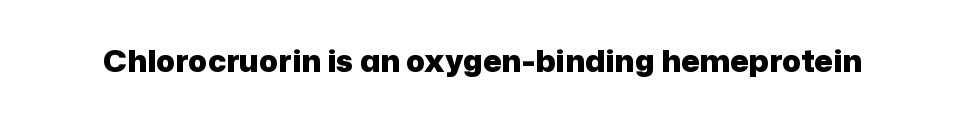
Think of a printed novel: that variable character pitch is what you see here. A roman cut, with each character standing at attention. The designer went with a sans here, leaving each stem footless. Anything drawn beneath the words? Only blank space. Characters follow at the spacing the type designer built in. The passage shown is emphatically bold.
